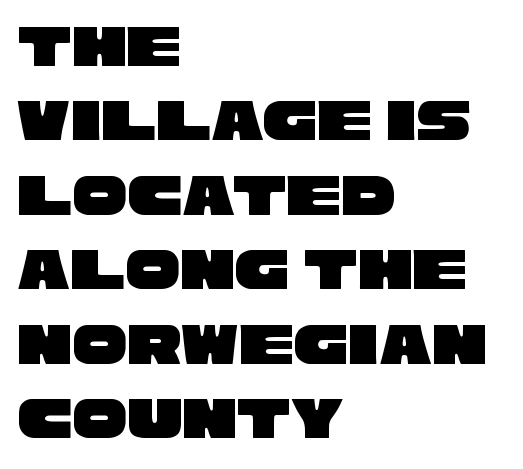
{"serif": "no", "width": "wide", "stroke_contrast": "low", "x_height": "large", "monospaced": "no", "underline": "no", "align": "left", "line_spacing_ratio": 1.22, "letter_spacing": "normal", "letter_spacing_em": 0.0, "glyph_px": 61}
